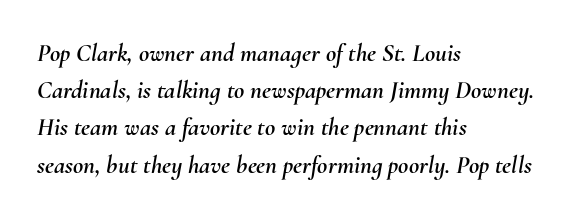
{"italic": "yes", "lean": "right", "slant_degrees": 10, "underline": "no", "align": "left", "line_spacing": "normal", "line_spacing_ratio": 1.49, "letter_spacing": "normal", "letter_spacing_em": 0.0, "glyph_px": 25}
